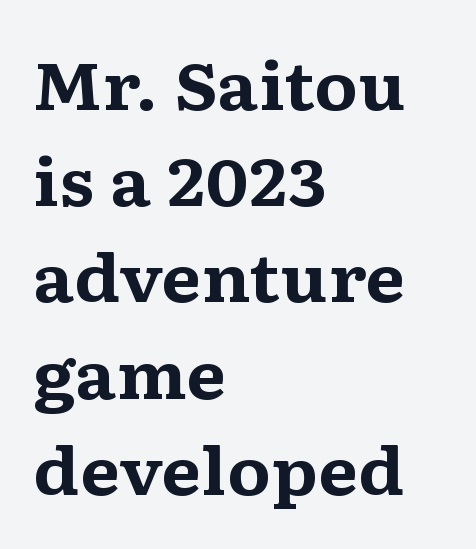
{"serif": "yes", "italic": "no", "bold": "yes", "weight": "bold", "width": "wide", "stroke_contrast": "medium", "x_height": "medium", "monospaced": "no", "underline": "no", "align": "left", "line_spacing": "normal", "line_spacing_ratio": 1.48, "letter_spacing": "normal", "letter_spacing_em": 0.0, "glyph_px": 65}
